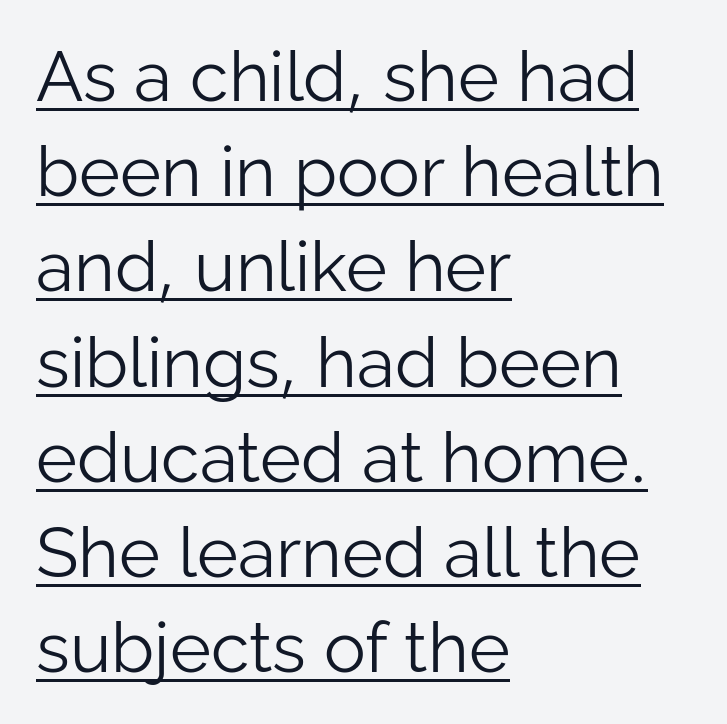
The letters advance in unequal steps, a hallmark of proportional type. Leading matches the norm, producing a regular column. Layout note: lines flush left. How are the letters spaced? Ordinarily, with no added tracking. Quick note: underline on.
